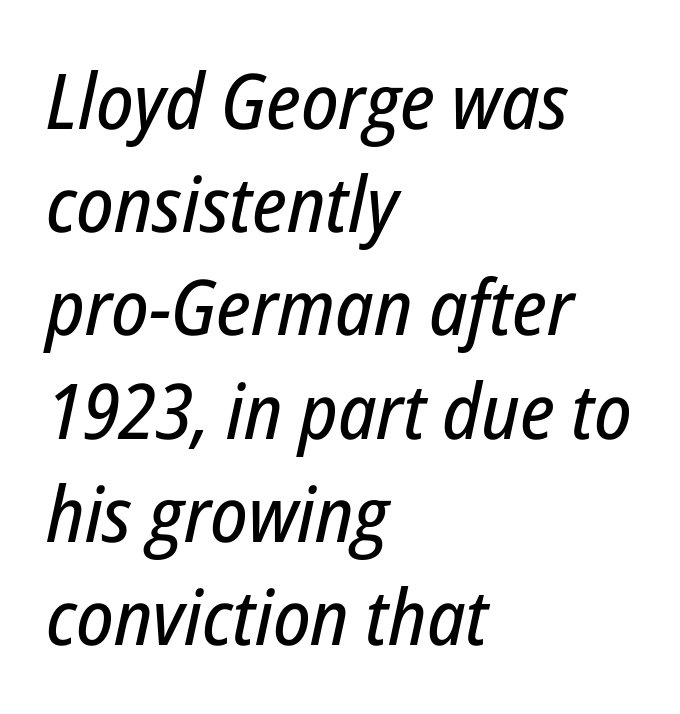
The image shows 77 px condensed type, italic (leaning right); set left-aligned, normal line spacing (1.34x), normal letter spacing, not underlined; low stroke contrast and a medium x-height.
